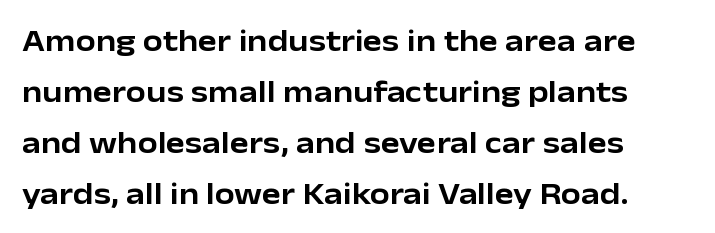
{"serif": "no", "italic": "no", "width": "normal", "stroke_contrast": "low", "x_height": "medium", "monospaced": "no", "underline": "no", "align": "left", "line_spacing": "normal", "line_spacing_ratio": 1.59, "letter_spacing": "normal", "letter_spacing_em": 0.0, "glyph_px": 32}
